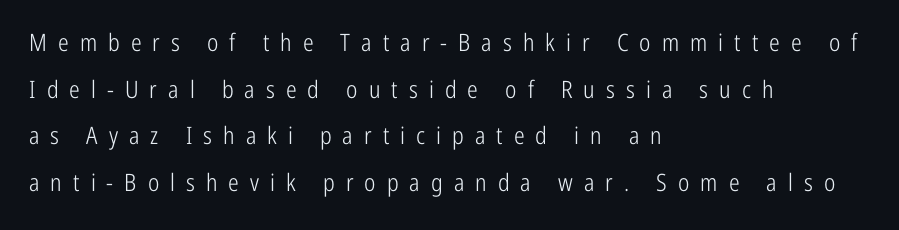
This reads as an unemphasized weight, regular at the heaviest. The rendering uses a large line-height, opening up the rows. The rag falls on the right side of this text block. Tall strokes in this sample are plumb rather than angled.
